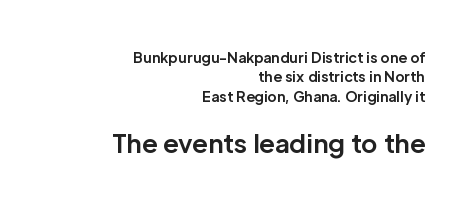
The typography opts for an upright posture over an oblique one. The words here are not underlined. Rows of type keep a routine distance in the vertical direction. Small over large — that's the arrangement of the two blocks here. Nobody touched the tracking dial on this one.
